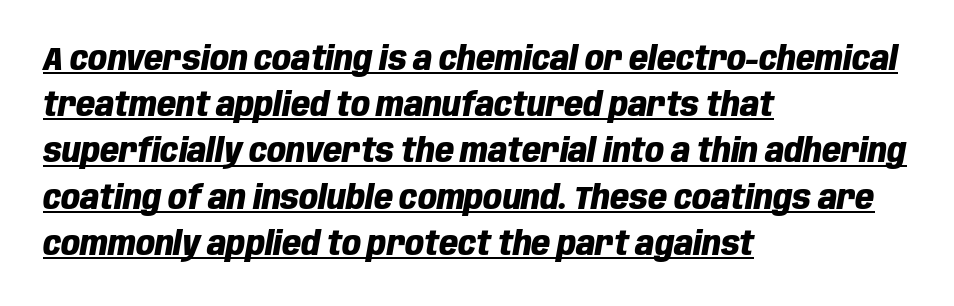
{"italic": "yes", "lean": "right", "slant_degrees": 10, "bold": "yes", "weight": "heavy", "width": "condensed", "stroke_contrast": "low", "x_height": "large", "monospaced": "no", "underline": "yes", "align": "left", "line_spacing": "normal", "line_spacing_ratio": 1.4, "letter_spacing": "normal", "letter_spacing_em": 0.0, "glyph_px": 33}
